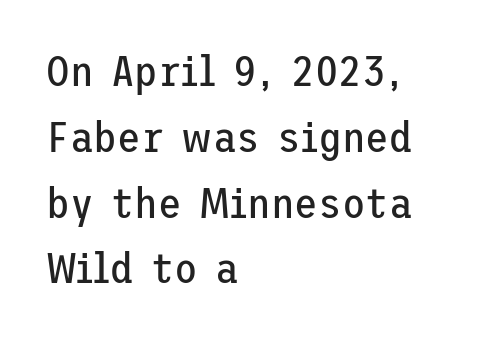
The image shows 43 px regular-weight sans-serif type, upright; set left-aligned, normal line spacing (1.53x), normal letter spacing, not underlined; low stroke contrast and a medium x-height.
